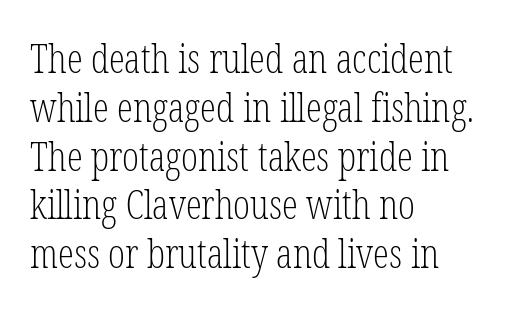
The image shows 40 px light, condensed serif type, upright; set left-aligned, line spacing 1.22x, normal letter spacing, not underlined; low stroke contrast and a medium x-height.
